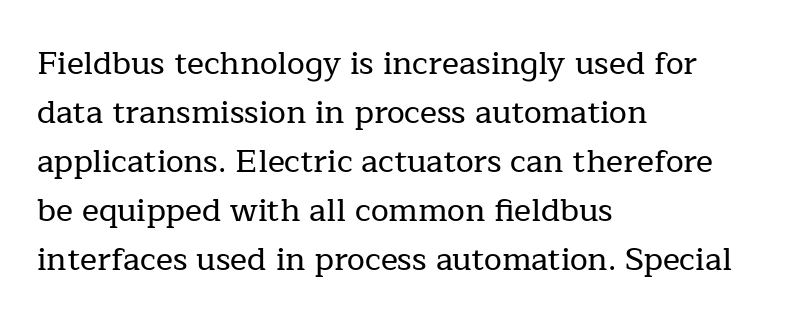
The image shows 32 px serif type, upright; set left-aligned, normal line spacing (1.53x), normal letter spacing, not underlined; low stroke contrast and a medium x-height.
